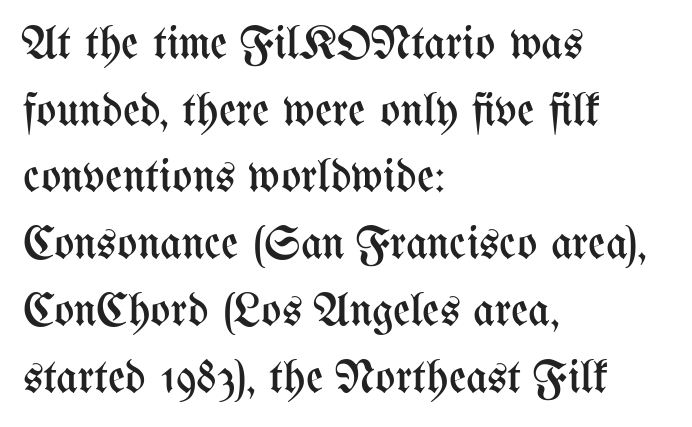
The image shows 47 px regular-weight, condensed type, upright; set left-aligned, normal line spacing (1.42x), normal letter spacing, not underlined; medium stroke contrast and a medium x-height.
